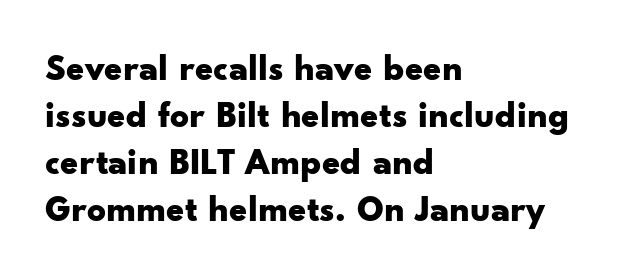
Heft: maximum for text — a bold. Tracking here is standard; glyphs follow each other at the usual distance. Spacing verdict: proportional, widths tailored to each character. Letterform terminals end flat and unadorned throughout the passage. This block has exactly the height ordinary leading produces.
